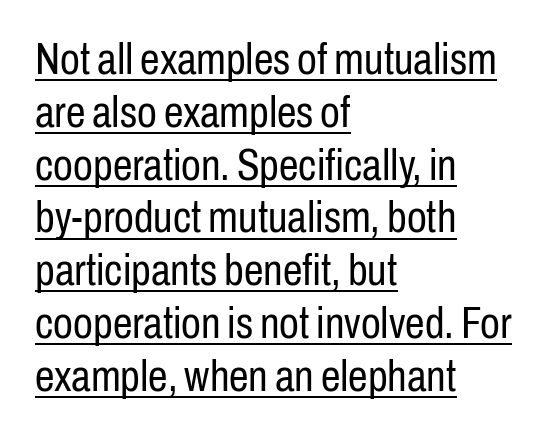
Q: Is the text bold? A: No.
Q: Is the text italic (slanted)? A: No, it is upright.
Q: Is the typeface a serif or a sans-serif typeface? A: Sans-serif.
Q: Is the text underlined? A: Yes.
Q: How is the paragraph aligned? A: Left-aligned.
Q: Is the spacing between letters normal or unusually wide? A: Normal.
Q: Width (condensed, normal, or wide)? A: Condensed.
Q: Stroke contrast? A: Low.
Q: x-height? A: Medium.
Q: Monospaced? A: No.
